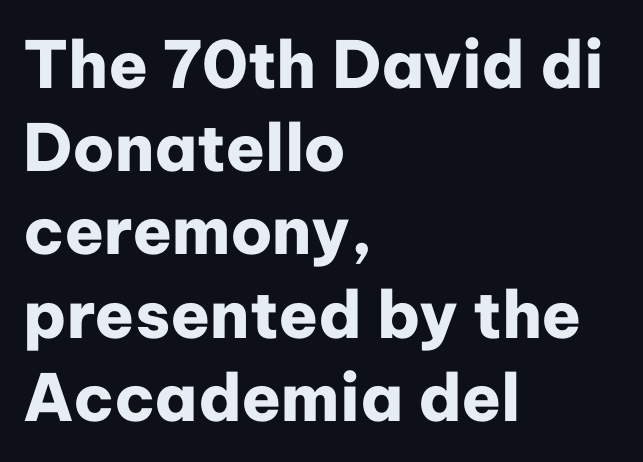
The image shows 65 px heavy sans-serif type, upright; set left-aligned, normal line spacing (1.28x), normal letter spacing, not underlined; low stroke contrast and a medium x-height.
